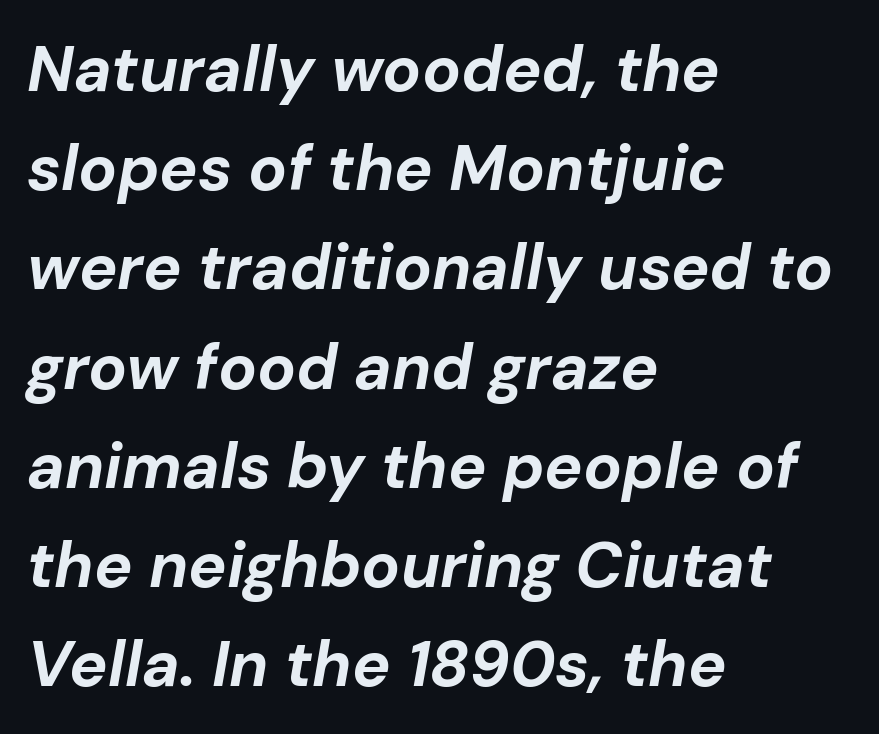
The image shows 64 px bold type, italic (leaning right); set left-aligned, normal line spacing (1.55x), normal letter spacing, not underlined; low stroke contrast and a medium x-height.
